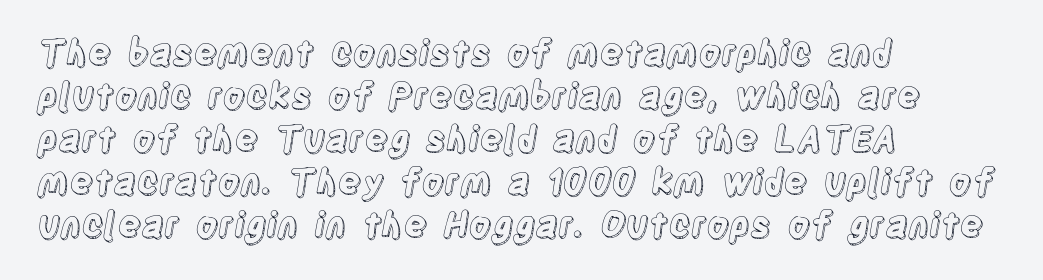
{"width": "condensed", "x_height": "large", "monospaced": "no", "underline": "no", "align": "left", "line_spacing_ratio": 1.23, "letter_spacing": "normal", "letter_spacing_em": 0.0, "glyph_px": 35}
